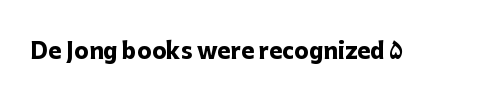
{"italic": "no", "bold": "yes", "underline": "no", "letter_spacing": "normal", "letter_spacing_em": 0.0, "glyph_px": 22}
